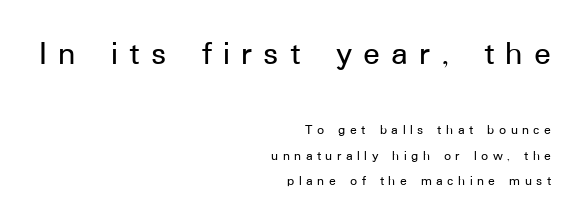
{"serif": "no", "italic": "no", "width": "normal", "stroke_contrast": "low", "x_height": "medium", "monospaced": "no", "underline": "no", "align": "right", "line_spacing_ratio": 1.81, "letter_spacing": "wide", "letter_spacing_em": 0.32, "larger_block": "first", "size_ratio": 2.5, "glyph_px": 35}
